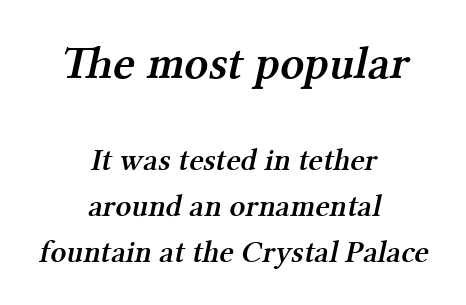
The image shows 47 px semibold serif type; set centered, normal line spacing (1.48x), normal letter spacing, not underlined; the first (top) block is 1.52x larger; medium stroke contrast and a medium x-height.
